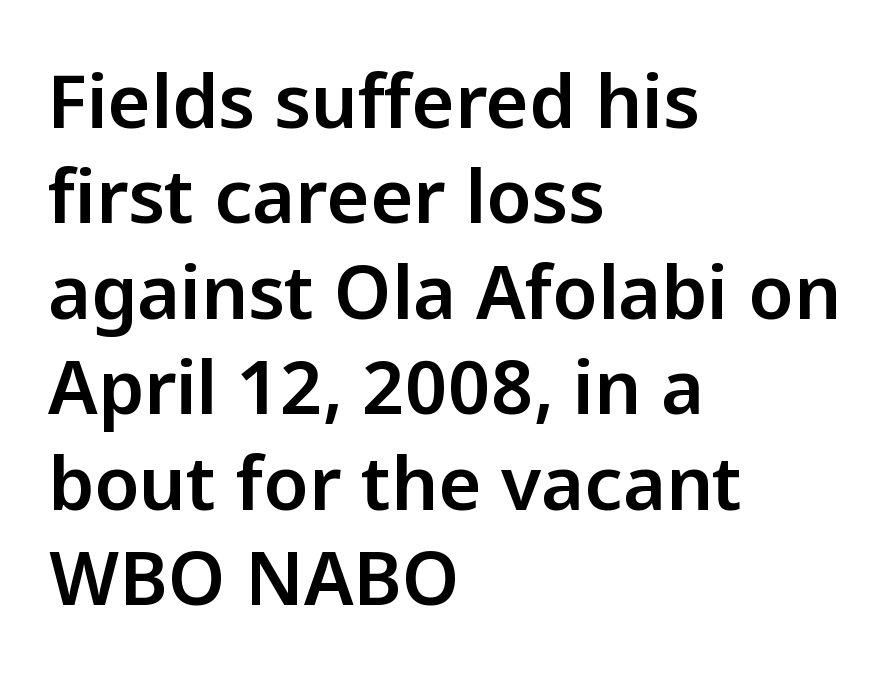
{"serif": "no", "italic": "no", "width": "normal", "stroke_contrast": "low", "x_height": "medium", "monospaced": "no", "underline": "no", "align": "left", "line_spacing": "normal", "line_spacing_ratio": 1.29, "letter_spacing": "normal", "letter_spacing_em": 0.0, "glyph_px": 74}
